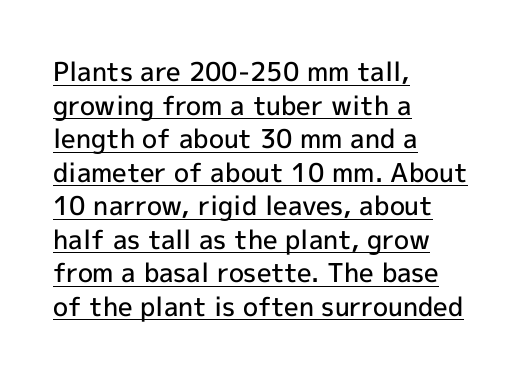
Q: Is the text bold? A: Semi-bold.
Q: Is the text italic (slanted)? A: No, it is upright.
Q: Is the text underlined? A: Yes.
Q: How is the paragraph aligned? A: Left-aligned.
Q: Is the spacing between letters normal or unusually wide? A: Normal.
Q: Is the spacing between lines tight, normal or loose? A: Normal.
